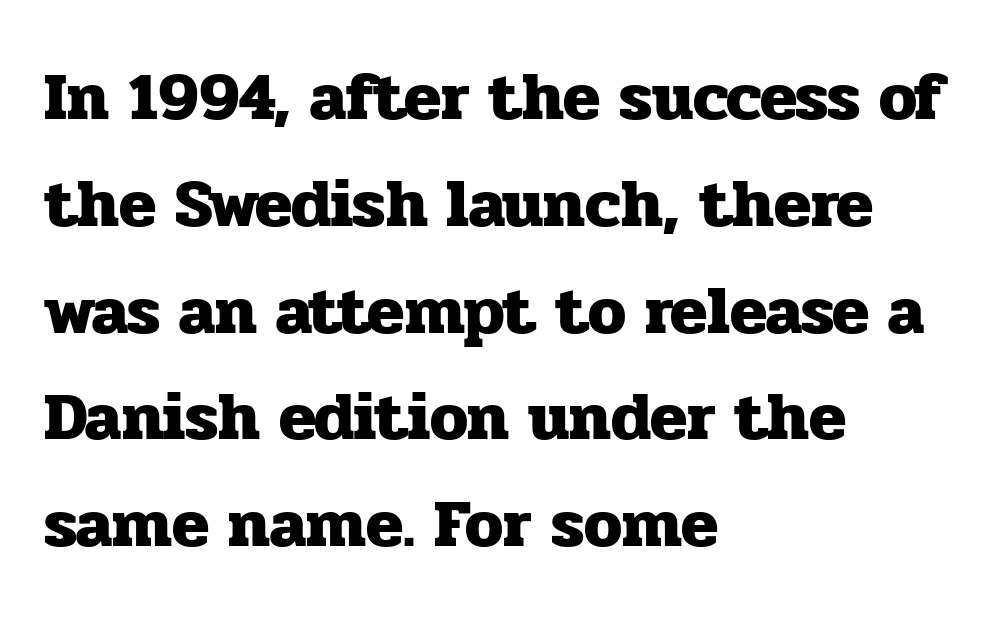
{"serif": "yes", "italic": "no", "bold": "yes", "weight": "heavy", "width": "normal", "stroke_contrast": "low", "x_height": "medium", "monospaced": "no", "underline": "no", "align": "left", "line_spacing": "normal", "line_spacing_ratio": 1.57, "letter_spacing": "normal", "letter_spacing_em": 0.0, "glyph_px": 68}
